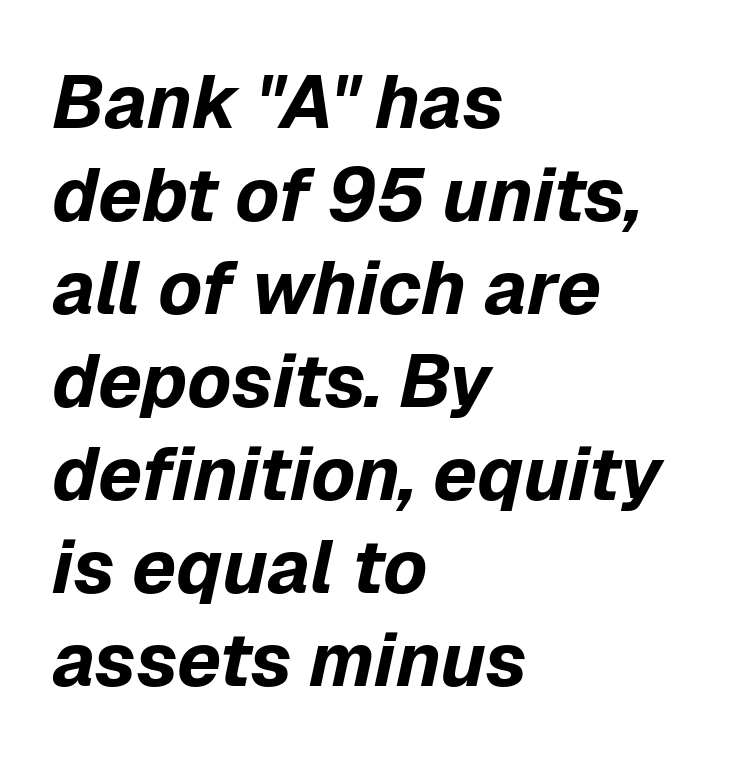
The image shows 75 px bold type, italic (leaning right); set left-aligned, line spacing 1.24x, normal letter spacing, not underlined; low stroke contrast and a medium x-height.
